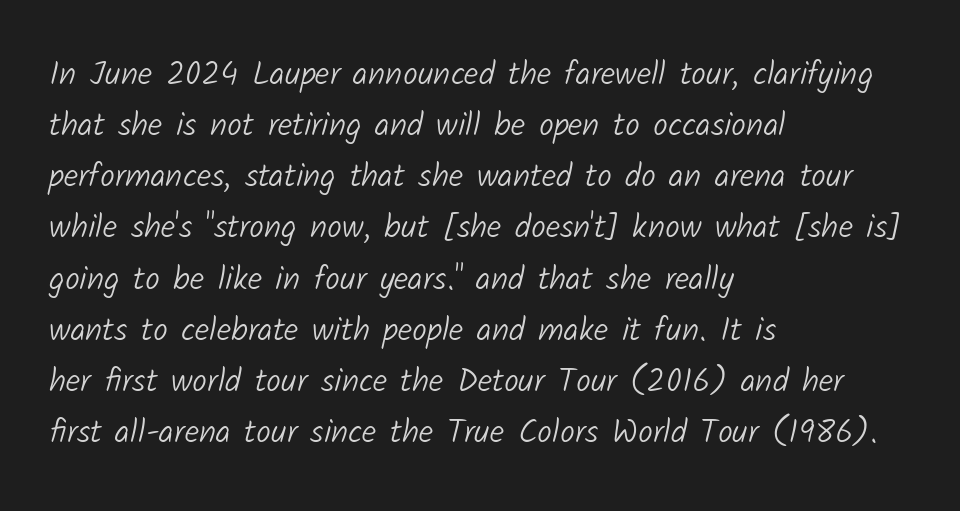
Q: Is the text bold? A: No.
Q: Is the typeface a serif or a sans-serif typeface? A: Sans-serif.
Q: Is the text underlined? A: No.
Q: How is the paragraph aligned? A: Left-aligned.
Q: Is the spacing between letters normal or unusually wide? A: Normal.
Q: Is the spacing between lines tight, normal or loose? A: Normal.
Q: Width (condensed, normal, or wide)? A: Normal.
Q: Stroke contrast? A: Low.
Q: x-height? A: Medium.
Q: Monospaced? A: No.
